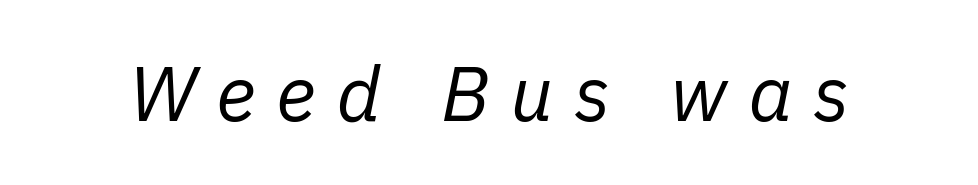
Someone cranked the tracking dial way up on this one. This is oblique type, the kind used for emphasis or titles. Spacing verdict: proportional, widths tailored to each character. No chunkiness to these letters — they're not bold.
